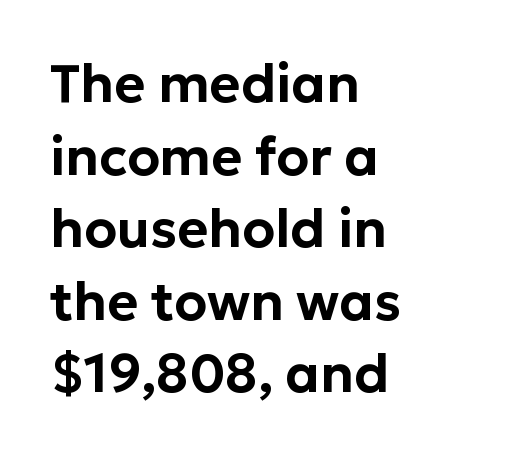
Q: Is the text italic (slanted)? A: No, it is upright.
Q: Is the typeface a serif or a sans-serif typeface? A: Sans-serif.
Q: Is the text underlined? A: No.
Q: How is the paragraph aligned? A: Left-aligned.
Q: Is the spacing between letters normal or unusually wide? A: Normal.
Q: Is the spacing between lines tight, normal or loose? A: Normal.
Q: Width (condensed, normal, or wide)? A: Normal.
Q: Stroke contrast? A: Low.
Q: x-height? A: Medium.
Q: Monospaced? A: No.
